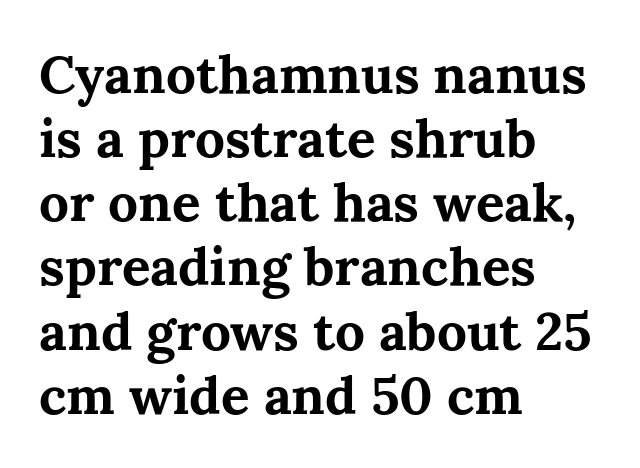
In terms of posture, this sample is upright. Descender tails drop into unmarked territory. This sample is left-justified, so line endings fall wherever the words run out. You could not count columns in this text — the font is proportionally spaced. Emphasis by weight is at full strength: bold.
